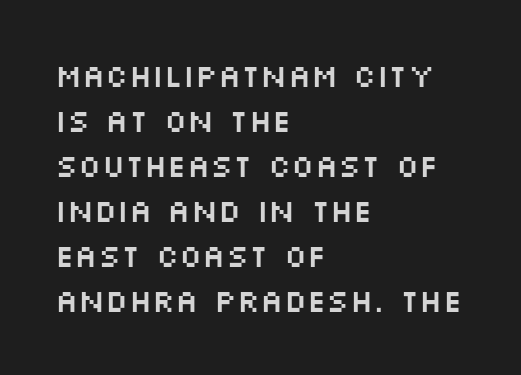
Q: Is the text italic (slanted)? A: No, it is upright.
Q: Is the typeface a serif or a sans-serif typeface? A: Sans-serif.
Q: Is the text underlined? A: No.
Q: How is the paragraph aligned? A: Left-aligned.
Q: Is the spacing between letters normal or unusually wide? A: Normal.
Q: Is the spacing between lines tight, normal or loose? A: Normal.
Q: Width (condensed, normal, or wide)? A: Wide.
Q: Stroke contrast? A: Medium.
Q: x-height? A: Large.
Q: Monospaced? A: No.
